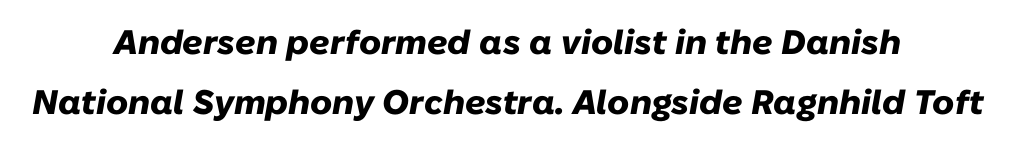
{"italic": "yes", "lean": "right", "slant_degrees": 10, "bold": "yes", "weight": "heavy", "width": "normal", "stroke_contrast": "low", "x_height": "medium", "monospaced": "no", "underline": "no", "align": "center", "line_spacing_ratio": 1.77, "letter_spacing": "normal", "letter_spacing_em": 0.0, "glyph_px": 34}
